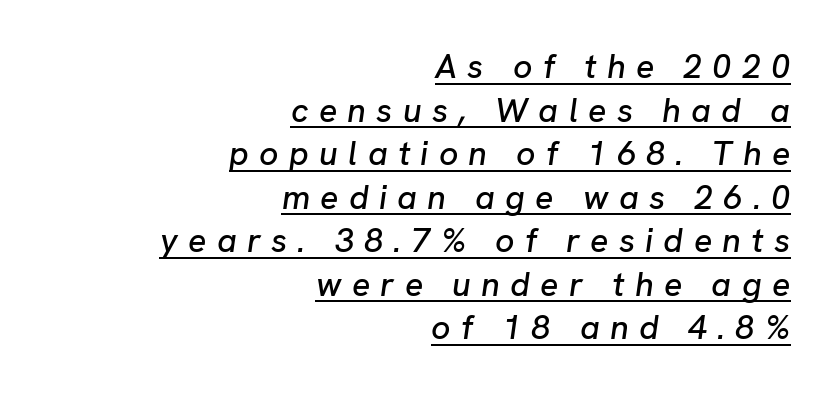
Q: Is the text italic (slanted)? A: Yes, it leans right by about 8 degrees.
Q: Is the text underlined? A: Yes.
Q: How is the paragraph aligned? A: Right-aligned.
Q: Is the spacing between letters normal or unusually wide? A: Unusually wide.
Q: Is the spacing between lines tight, normal or loose? A: Normal.
Q: Width (condensed, normal, or wide)? A: Normal.
Q: Stroke contrast? A: Low.
Q: x-height? A: Medium.
Q: Monospaced? A: No.
